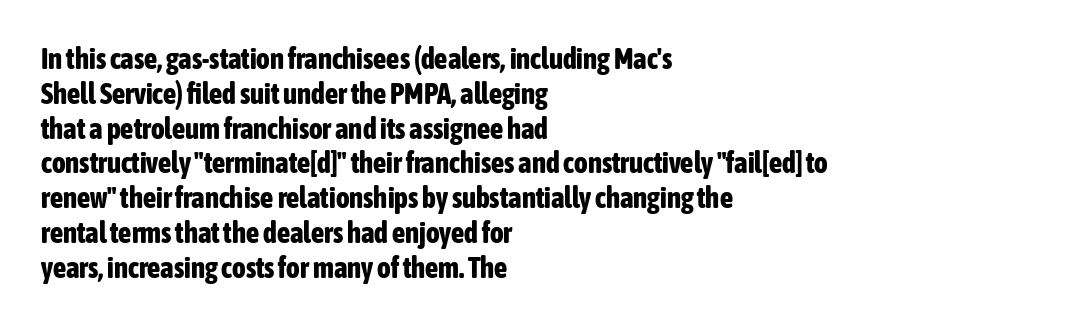
{"serif": "no", "italic": "no", "bold": "yes", "weight": "bold", "width": "condensed", "stroke_contrast": "low", "x_height": "medium", "monospaced": "no", "underline": "no", "align": "left", "line_spacing_ratio": 1.2, "letter_spacing": "normal", "letter_spacing_em": 0.0, "glyph_px": 29}
